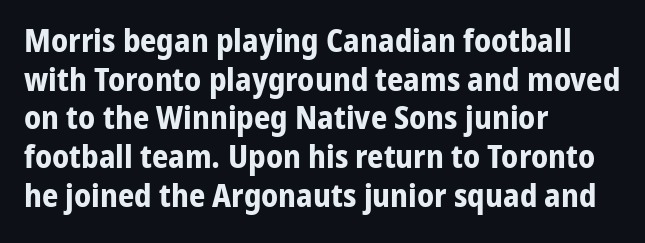
{"serif": "no", "italic": "no", "bold": "yes", "weight": "bold", "width": "normal", "stroke_contrast": "low", "x_height": "medium", "monospaced": "no", "underline": "no", "align": "left", "line_spacing_ratio": 1.21, "letter_spacing": "normal", "letter_spacing_em": 0.0, "glyph_px": 32}
